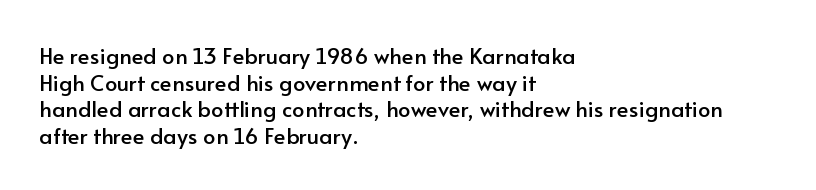
Q: Is the text italic (slanted)? A: No, it is upright.
Q: Is the text underlined? A: No.
Q: How is the paragraph aligned? A: Left-aligned.
Q: Is the spacing between letters normal or unusually wide? A: Normal.
